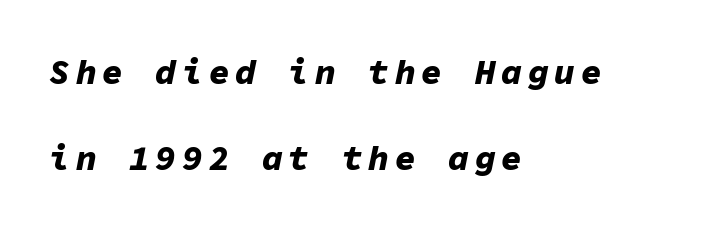
The image shows 35 px bold type, italic (leaning right), monospaced; set left-aligned, loose line spacing (2.45x), not underlined; low stroke contrast and a medium x-height.
